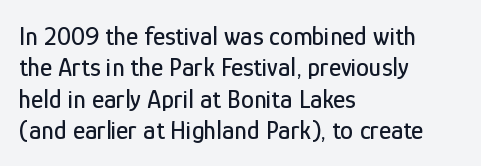
Q: Is the text italic (slanted)? A: No, it is upright.
Q: Is the text underlined? A: No.
Q: How is the paragraph aligned? A: Left-aligned.
Q: Is the spacing between letters normal or unusually wide? A: Normal.
